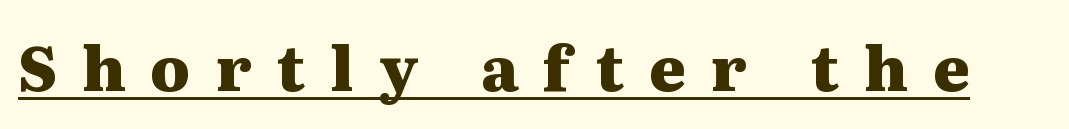
Q: Is the text bold? A: Yes.
Q: Is the text italic (slanted)? A: No, it is upright.
Q: Is the typeface a serif or a sans-serif typeface? A: Serif.
Q: Is the text underlined? A: Yes.
Q: Is the spacing between letters normal or unusually wide? A: Unusually wide.
Q: Width (condensed, normal, or wide)? A: Wide.
Q: Stroke contrast? A: Medium.
Q: x-height? A: Medium.
Q: Monospaced? A: No.
